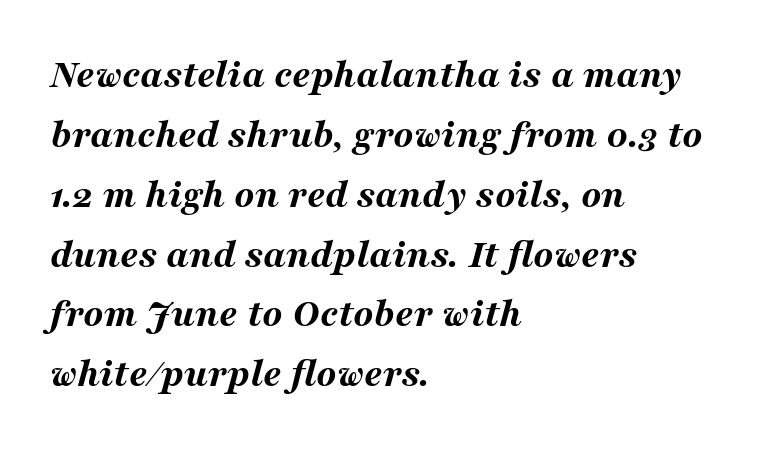
{"italic": "yes", "lean": "right", "slant_degrees": 16, "bold": "yes", "weight": "bold", "width": "wide", "stroke_contrast": "medium", "x_height": "medium", "monospaced": "no", "underline": "no", "align": "left", "line_spacing": "normal", "line_spacing_ratio": 1.46, "letter_spacing": "normal", "letter_spacing_em": 0.0, "glyph_px": 41}
